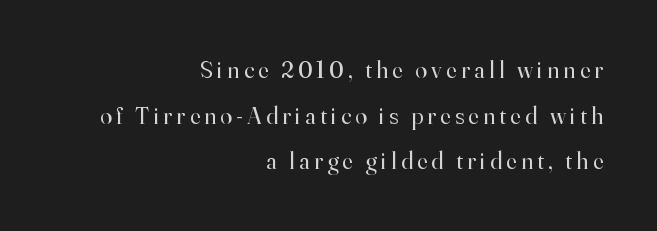
The lines are quadded right. A typesetter would mark this as roman, not italic. Glance below the letters and you will spot only blank space. The strokes carry an ordinary text weight at most.
